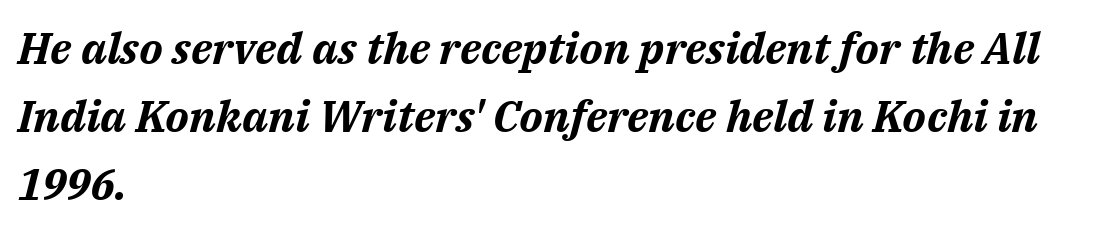
The image shows 44 px bold type, italic (leaning right); set left-aligned, normal line spacing (1.54x), normal letter spacing, not underlined; medium stroke contrast and a medium x-height.
